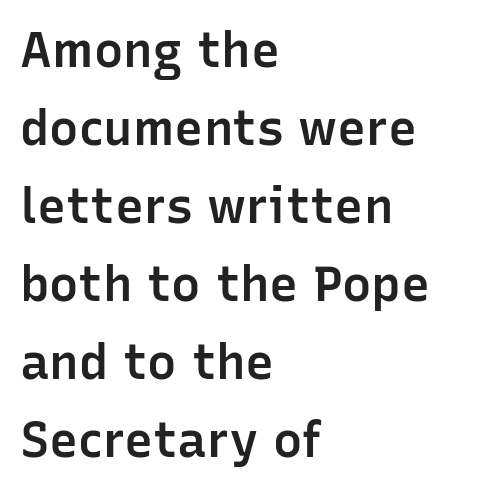
{"serif": "no", "italic": "no", "bold": "semi", "weight": "semibold", "width": "normal", "stroke_contrast": "low", "x_height": "medium", "monospaced": "no", "underline": "no", "align": "left", "line_spacing": "normal", "line_spacing_ratio": 1.59, "letter_spacing": "normal", "letter_spacing_em": 0.0, "glyph_px": 49}
